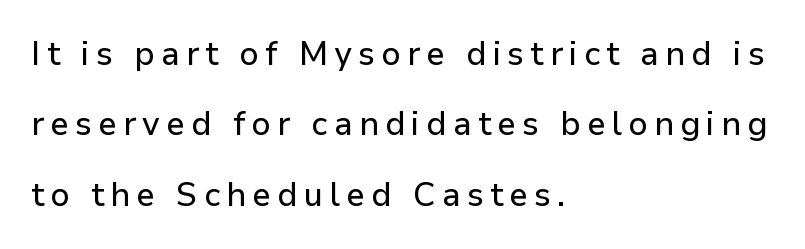
Q: Is the text italic (slanted)? A: No, it is upright.
Q: Is the typeface a serif or a sans-serif typeface? A: Sans-serif.
Q: Is the text underlined? A: No.
Q: How is the paragraph aligned? A: Left-aligned.
Q: Is the spacing between lines tight, normal or loose? A: Loose.
Q: Width (condensed, normal, or wide)? A: Normal.
Q: Stroke contrast? A: Low.
Q: x-height? A: Medium.
Q: Monospaced? A: No.
